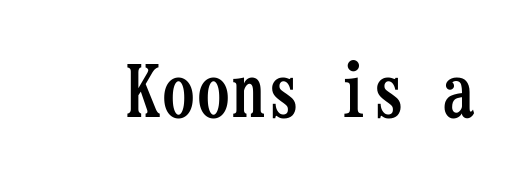
Q: Is the text bold? A: Yes.
Q: Is the text italic (slanted)? A: No, it is upright.
Q: Is the typeface a serif or a sans-serif typeface? A: Serif.
Q: Is the text underlined? A: No.
Q: Is the spacing between letters normal or unusually wide? A: Normal.
Q: Width (condensed, normal, or wide)? A: Condensed.
Q: Stroke contrast? A: Low.
Q: x-height? A: Medium.
Q: Monospaced? A: Yes.
